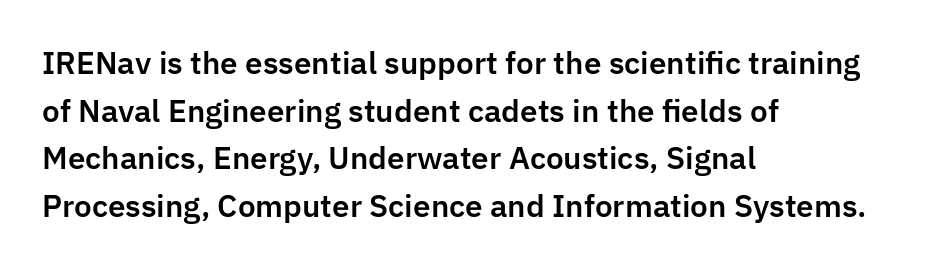
{"serif": "no", "italic": "no", "width": "normal", "stroke_contrast": "low", "x_height": "medium", "monospaced": "no", "underline": "no", "align": "left", "line_spacing": "normal", "line_spacing_ratio": 1.59, "letter_spacing": "normal", "letter_spacing_em": 0.0, "glyph_px": 30}
